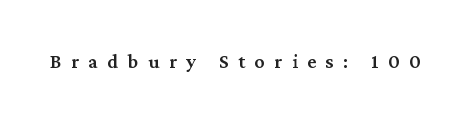
The image shows 20 px text type, upright; set unusually wide letter spacing (+0.48 em), not underlined.
